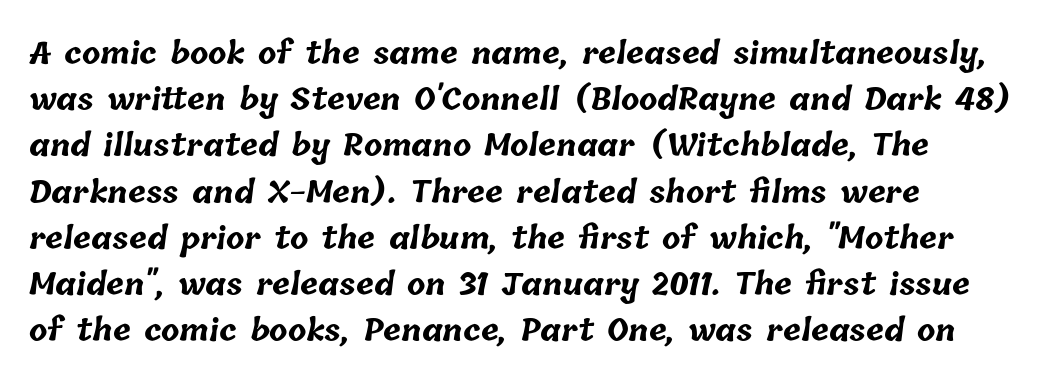
{"bold": "yes", "weight": "bold", "width": "normal", "stroke_contrast": "low", "x_height": "medium", "monospaced": "no", "underline": "no", "align": "left", "line_spacing": "normal", "line_spacing_ratio": 1.54, "letter_spacing": "normal", "letter_spacing_em": 0.0, "glyph_px": 30}
